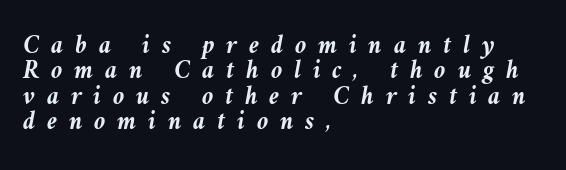
{"italic": "yes", "lean": "left", "slant_degrees": 10, "bold": "yes", "underline": "no", "align": "left", "line_spacing": "tight", "line_spacing_ratio": 0.98, "letter_spacing": "wide", "letter_spacing_em": 0.45, "glyph_px": 26}
